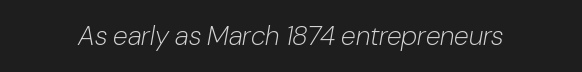
Q: Is the text bold? A: No.
Q: Is the text italic (slanted)? A: Yes, it leans right by about 10 degrees.
Q: Is the text underlined? A: No.
Q: Is the spacing between letters normal or unusually wide? A: Normal.
